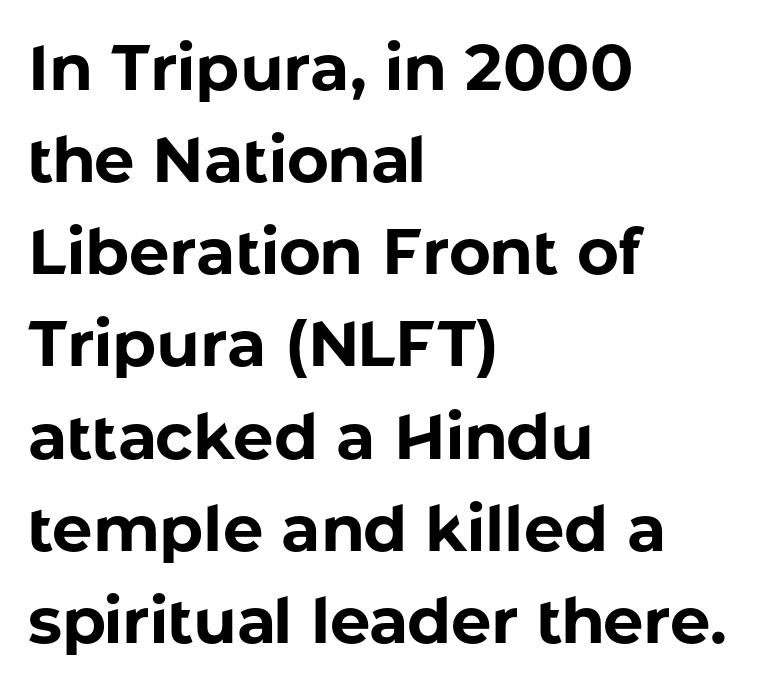
{"serif": "no", "italic": "no", "bold": "yes", "weight": "bold", "width": "normal", "stroke_contrast": "low", "x_height": "medium", "monospaced": "no", "underline": "no", "align": "left", "line_spacing": "normal", "line_spacing_ratio": 1.44, "letter_spacing": "normal", "letter_spacing_em": 0.0, "glyph_px": 64}
